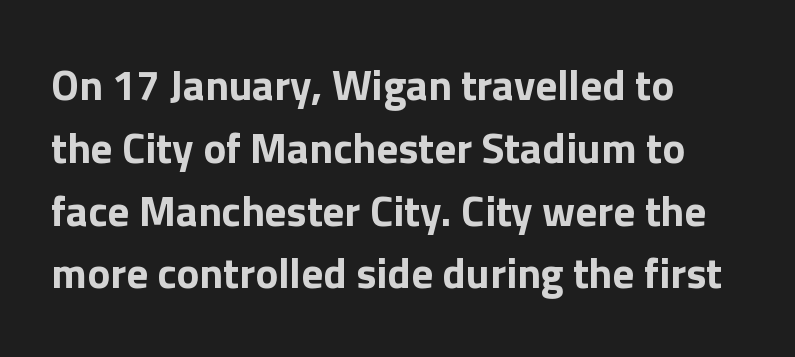
The image shows 43 px bold sans-serif type, upright; set left-aligned, normal line spacing (1.46x), normal letter spacing, not underlined; low stroke contrast and a medium x-height.
